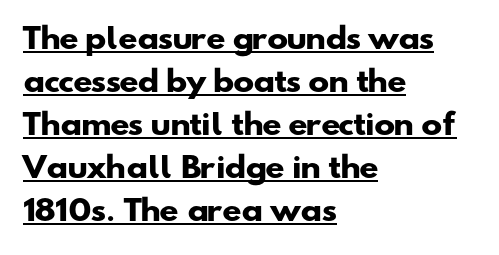
Q: Is the text bold? A: Yes.
Q: Is the typeface a serif or a sans-serif typeface? A: Sans-serif.
Q: Is the text underlined? A: Yes.
Q: How is the paragraph aligned? A: Left-aligned.
Q: Is the spacing between letters normal or unusually wide? A: Normal.
Q: Is the spacing between lines tight, normal or loose? A: Normal.
Q: Width (condensed, normal, or wide)? A: Wide.
Q: Stroke contrast? A: Low.
Q: x-height? A: Small.
Q: Monospaced? A: No.
